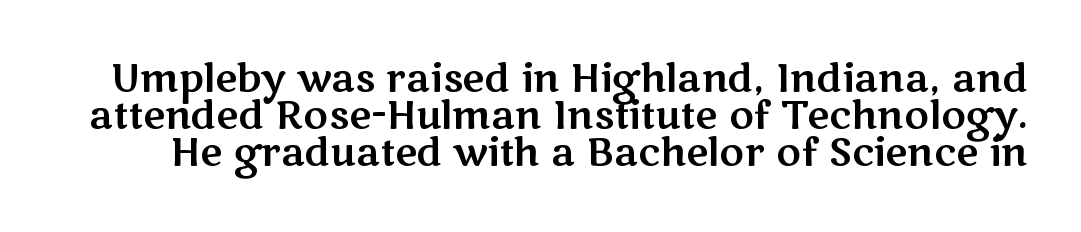
Q: Is the text italic (slanted)? A: No, it is upright.
Q: Is the typeface a serif or a sans-serif typeface? A: Sans-serif.
Q: Is the text underlined? A: No.
Q: Is the spacing between letters normal or unusually wide? A: Normal.
Q: Is the spacing between lines tight, normal or loose? A: Tight.
Q: Width (condensed, normal, or wide)? A: Wide.
Q: Stroke contrast? A: Medium.
Q: x-height? A: Medium.
Q: Monospaced? A: No.
